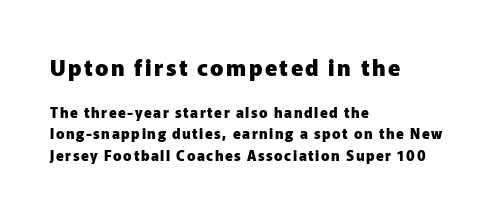
Q: Is the text bold? A: Yes.
Q: Is the text italic (slanted)? A: No, it is upright.
Q: Is the text underlined? A: No.
Q: How is the paragraph aligned? A: Left-aligned.
Q: Is the spacing between lines tight, normal or loose? A: Normal.
Q: Which block of text is set in a larger size, the first (top) or the second (bottom)? A: The first (top) one.
